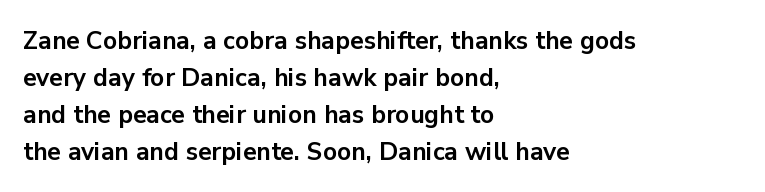
The image shows 25 px bold type, upright; set left-aligned, normal line spacing (1.48x), normal letter spacing, not underlined.
